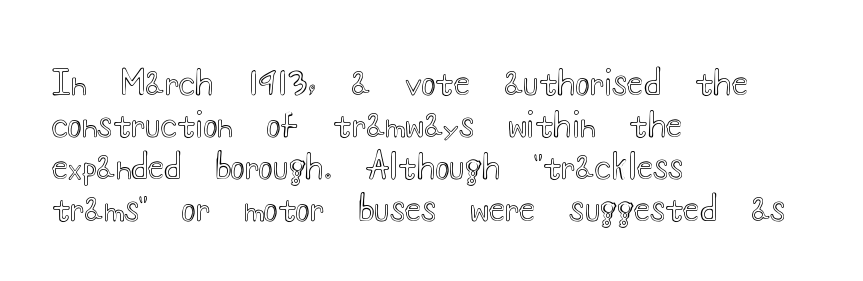
{"italic": "no", "width": "wide", "x_height": "small", "monospaced": "no", "underline": "no", "align": "left", "line_spacing_ratio": 1.24, "letter_spacing": "normal", "letter_spacing_em": 0.0, "glyph_px": 34}
